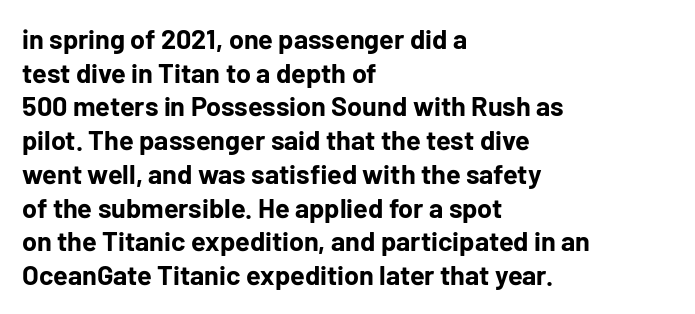
The image shows 27 px bold type, upright; set left-aligned, normal line spacing (1.25x), normal letter spacing, not underlined.
